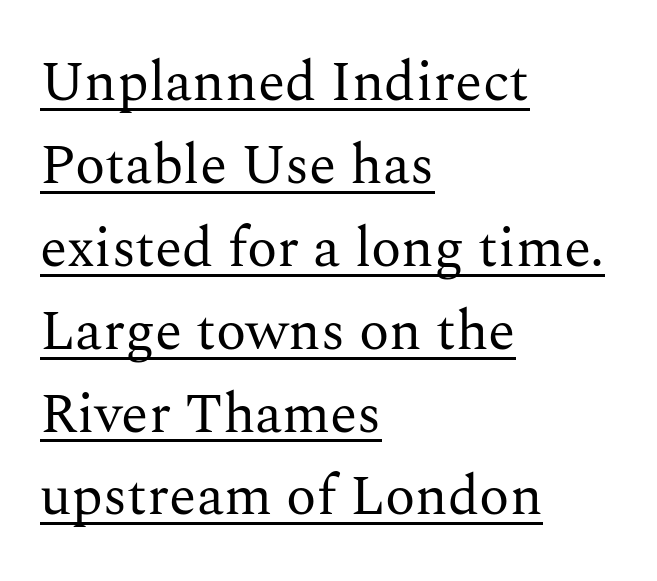
{"serif": "yes", "italic": "no", "bold": "no", "weight": "regular", "width": "normal", "stroke_contrast": "medium", "x_height": "medium", "monospaced": "no", "underline": "yes", "align": "left", "line_spacing": "normal", "line_spacing_ratio": 1.48, "letter_spacing": "normal", "letter_spacing_em": 0.0, "glyph_px": 56}
